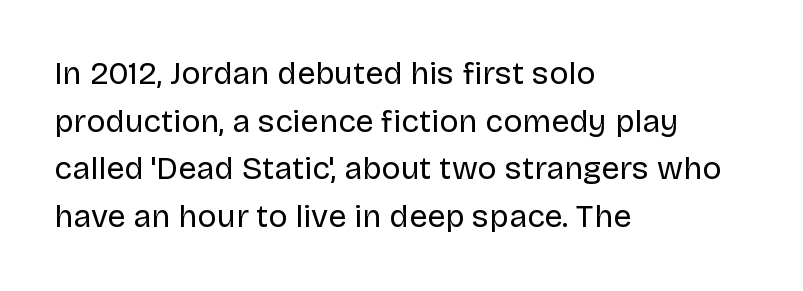
The image shows 32 px regular-weight sans-serif type, upright; set left-aligned, normal line spacing (1.49x), normal letter spacing, not underlined; low stroke contrast and a large x-height.
